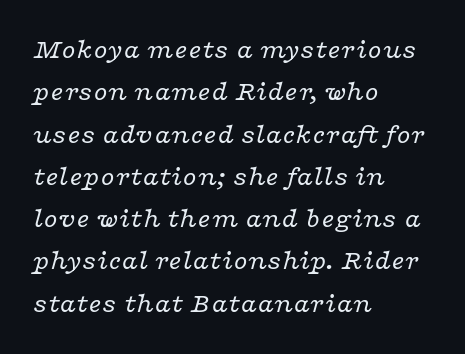
{"serif": "yes", "italic": "yes", "lean": "right", "slant_degrees": 16, "bold": "no", "weight": "regular", "width": "wide", "stroke_contrast": "low", "x_height": "medium", "monospaced": "no", "underline": "no", "align": "left", "line_spacing": "normal", "line_spacing_ratio": 1.51, "letter_spacing": "normal", "letter_spacing_em": 0.0, "glyph_px": 28}
